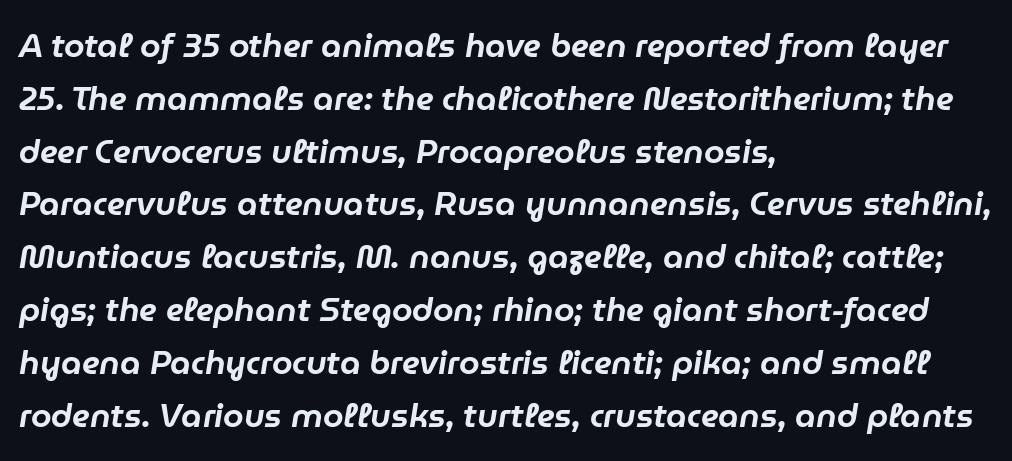
Q: Is the text italic (slanted)? A: Yes, it leans right by about 9 degrees.
Q: Is the text underlined? A: No.
Q: How is the paragraph aligned? A: Left-aligned.
Q: Is the spacing between letters normal or unusually wide? A: Normal.
Q: Is the spacing between lines tight, normal or loose? A: Normal.
Q: Width (condensed, normal, or wide)? A: Normal.
Q: Stroke contrast? A: Low.
Q: x-height? A: Medium.
Q: Monospaced? A: No.
